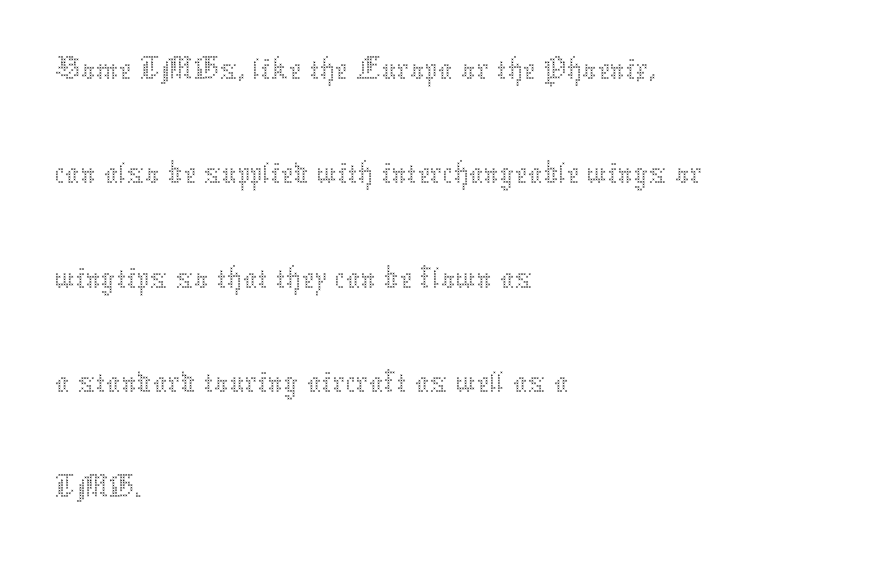
Q: Is the text bold? A: No.
Q: Is the text italic (slanted)? A: No, it is upright.
Q: Is the text underlined? A: No.
Q: How is the paragraph aligned? A: Left-aligned.
Q: Is the spacing between letters normal or unusually wide? A: Normal.
Q: Is the spacing between lines tight, normal or loose? A: Normal.
Q: Width (condensed, normal, or wide)? A: Normal.
Q: Stroke contrast? A: Medium.
Q: x-height? A: Medium.
Q: Monospaced? A: No.
